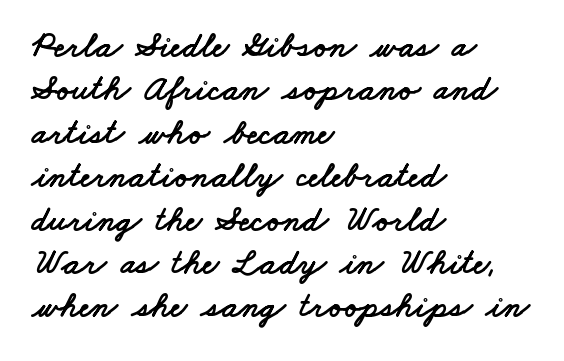
{"serif": "no", "width": "wide", "stroke_contrast": "low", "x_height": "small", "monospaced": "no", "underline": "no", "align": "left", "line_spacing_ratio": 1.24, "letter_spacing": "normal", "letter_spacing_em": 0.0, "glyph_px": 35}
